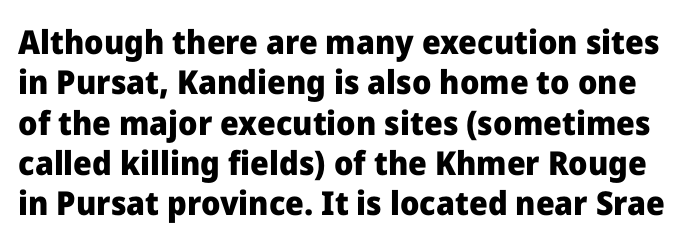
The image shows 33 px heavy sans-serif type, upright; set line spacing 1.22x, normal letter spacing, not underlined; low stroke contrast and a medium x-height.
